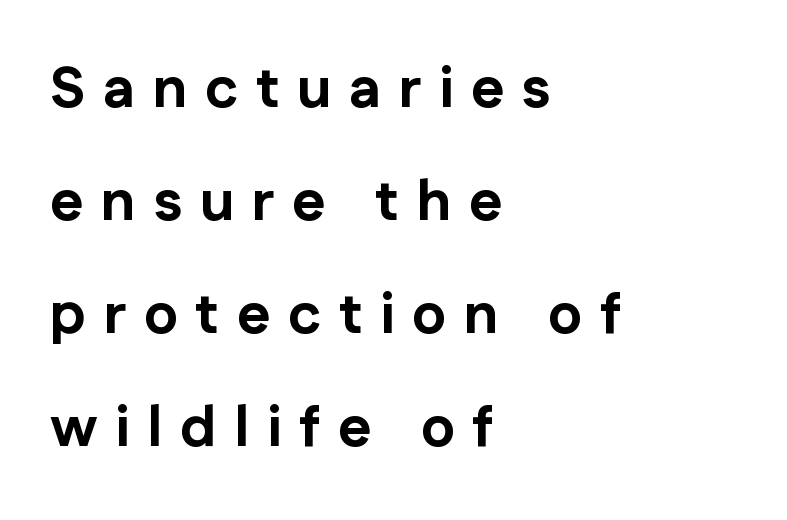
The image shows 57 px bold sans-serif type, upright; set left-aligned, loose line spacing (1.98x), unusually wide letter spacing (+0.31 em), not underlined; low stroke contrast and a medium x-height.
